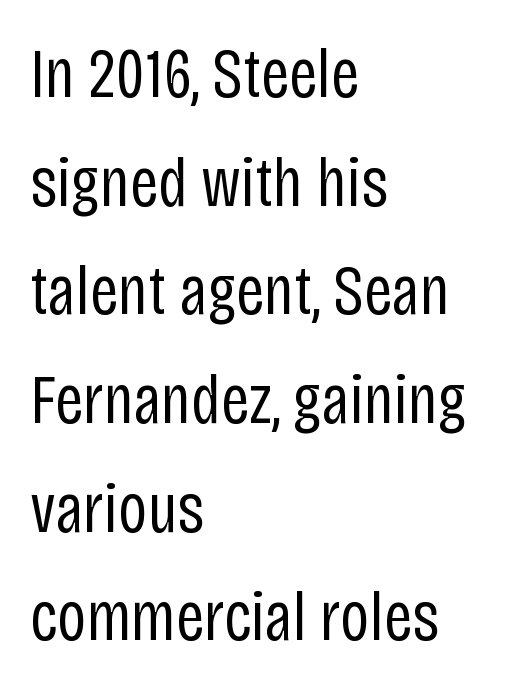
Q: Is the text bold? A: No.
Q: Is the text italic (slanted)? A: No, it is upright.
Q: Is the typeface a serif or a sans-serif typeface? A: Sans-serif.
Q: Is the text underlined? A: No.
Q: How is the paragraph aligned? A: Left-aligned.
Q: Is the spacing between letters normal or unusually wide? A: Normal.
Q: Is the spacing between lines tight, normal or loose? A: Normal.
Q: Width (condensed, normal, or wide)? A: Condensed.
Q: Stroke contrast? A: Low.
Q: x-height? A: Large.
Q: Monospaced? A: No.
